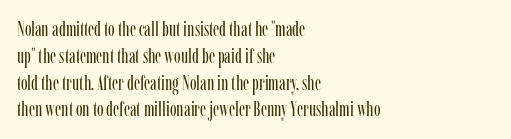
{"italic": "no", "bold": "no", "underline": "no", "align": "left", "line_spacing": "normal", "line_spacing_ratio": 1.34, "letter_spacing": "normal", "letter_spacing_em": 0.0, "glyph_px": 20}
